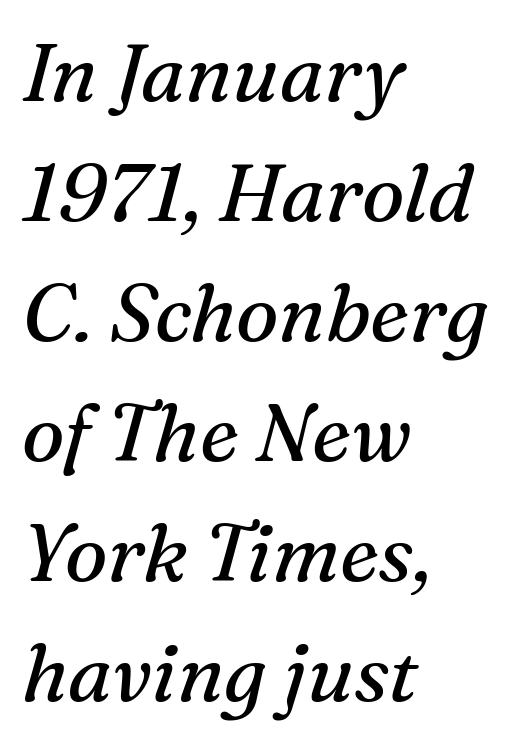
Typographically, this falls in the serif category. Glance below the letters and you will spot only blank space. The letterforms sit at book weight or below. Whoever set this chose a conventional vertical rhythm. Does extra space separate the letters? No, they use regular spacing.
